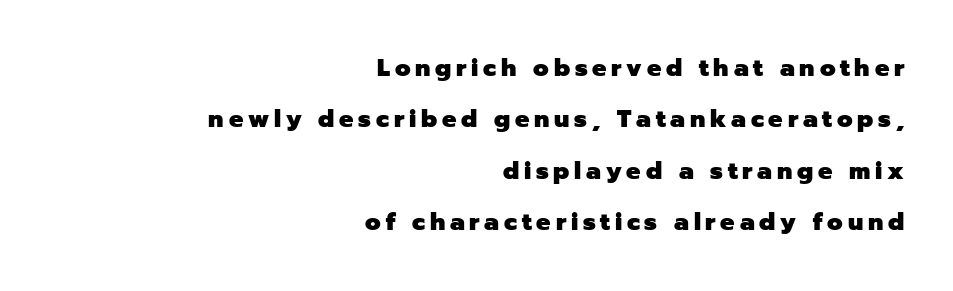
These lines are set flush right with a ragged left edge. Just letters on the line, the space beneath them empty. Observe the wide spacing: letters keep a clear distance from each other. A typesetter would call this leading open, well beyond the default.
